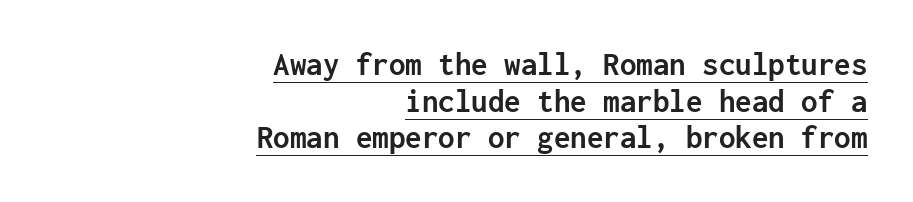
The image shows 33 px semibold sans-serif type, upright, monospaced; set right-aligned, tight line spacing (1.11x), normal letter spacing, underlined; low stroke contrast and a medium x-height.
